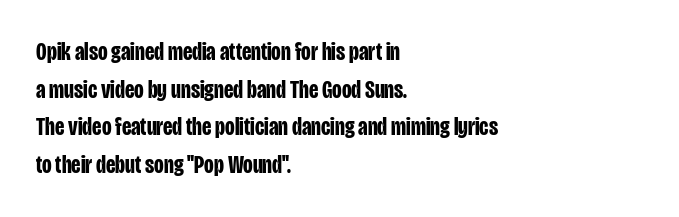
{"italic": "no", "bold": "yes", "underline": "no", "align": "left", "line_spacing": "normal", "line_spacing_ratio": 1.51, "letter_spacing": "normal", "letter_spacing_em": 0.0, "glyph_px": 25}
